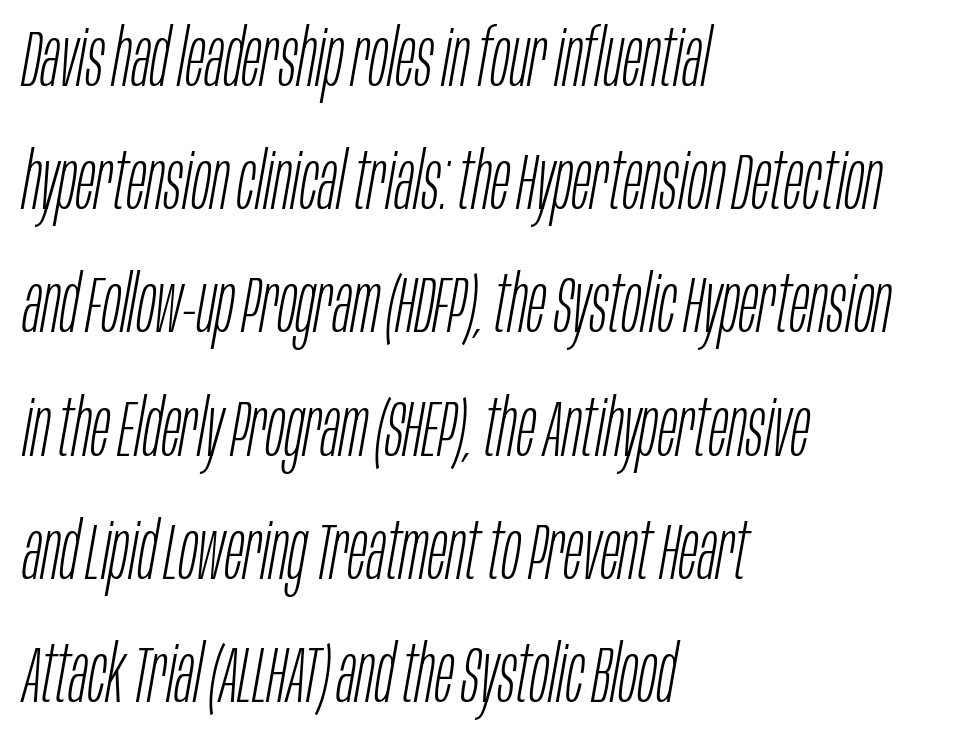
{"italic": "yes", "lean": "right", "slant_degrees": 10, "bold": "no", "weight": "light", "width": "condensed", "stroke_contrast": "low", "x_height": "large", "monospaced": "no", "underline": "no", "align": "left", "line_spacing": "normal", "line_spacing_ratio": 1.56, "letter_spacing": "normal", "letter_spacing_em": 0.0, "glyph_px": 79}
